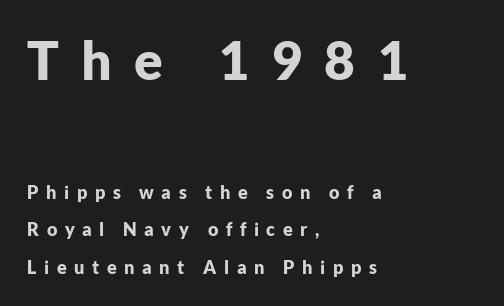
{"serif": "no", "italic": "no", "bold": "yes", "weight": "bold", "width": "normal", "stroke_contrast": "low", "x_height": "medium", "monospaced": "no", "underline": "no", "align": "left", "line_spacing": "loose", "line_spacing_ratio": 2.1, "letter_spacing": "wide", "letter_spacing_em": 0.42, "larger_block": "first", "size_ratio": 2.94, "glyph_px": 53}
